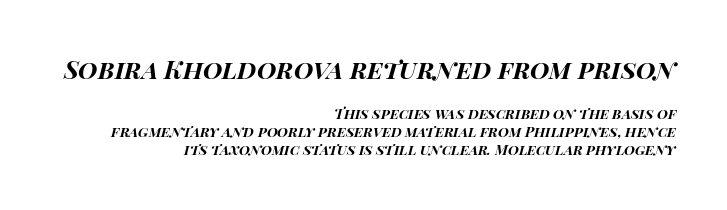
The image shows 25 px bold type, italic (leaning right); set right-aligned, normal line spacing (1.28x), normal letter spacing, not underlined; the first (top) block is 1.79x larger.
